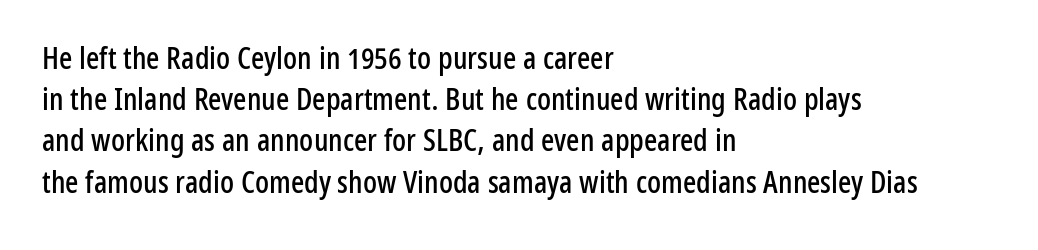
The image shows 31 px condensed sans-serif type, upright; set left-aligned, normal line spacing (1.33x), normal letter spacing, not underlined; low stroke contrast and a medium x-height.
